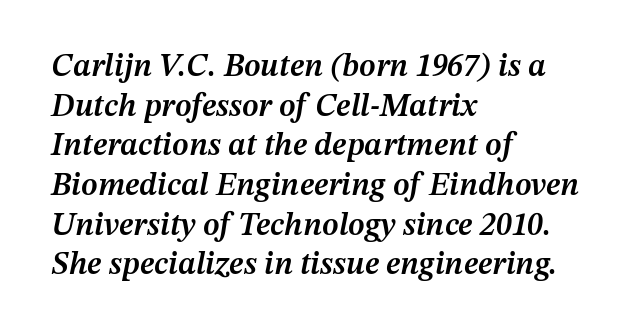
The image shows 32 px semibold type, italic (leaning right); set left-aligned, line spacing 1.24x, normal letter spacing, not underlined; medium stroke contrast and a medium x-height.
